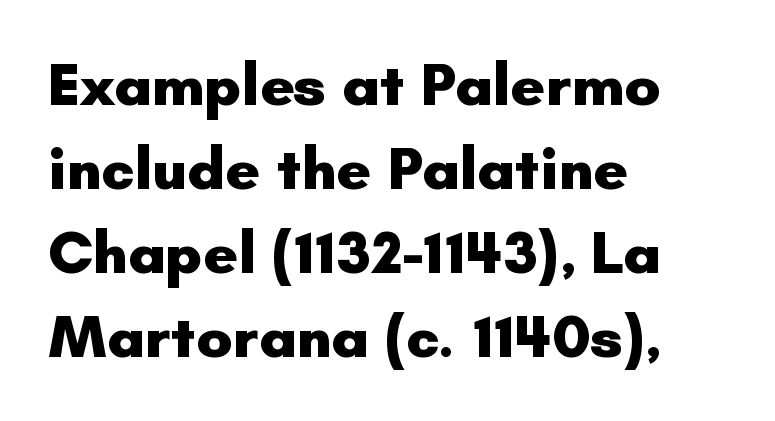
Q: Is the text bold? A: Yes.
Q: Is the text italic (slanted)? A: No, it is upright.
Q: Is the typeface a serif or a sans-serif typeface? A: Sans-serif.
Q: Is the text underlined? A: No.
Q: How is the paragraph aligned? A: Left-aligned.
Q: Is the spacing between letters normal or unusually wide? A: Normal.
Q: Is the spacing between lines tight, normal or loose? A: Normal.
Q: Width (condensed, normal, or wide)? A: Normal.
Q: Stroke contrast? A: Low.
Q: x-height? A: Small.
Q: Monospaced? A: No.
